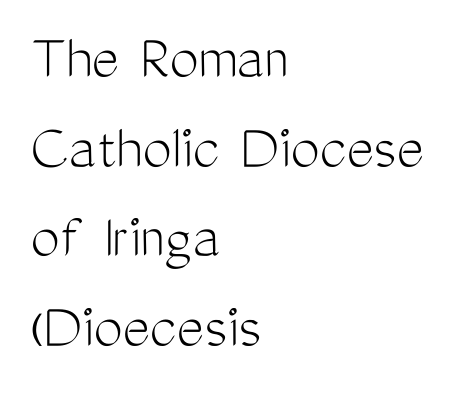
Q: Is the text bold? A: No.
Q: Is the text italic (slanted)? A: No, it is upright.
Q: Is the typeface a serif or a sans-serif typeface? A: Sans-serif.
Q: Is the text underlined? A: No.
Q: How is the paragraph aligned? A: Left-aligned.
Q: Is the spacing between letters normal or unusually wide? A: Normal.
Q: Is the spacing between lines tight, normal or loose? A: Normal.
Q: Width (condensed, normal, or wide)? A: Condensed.
Q: Stroke contrast? A: Medium.
Q: x-height? A: Medium.
Q: Monospaced? A: No.
